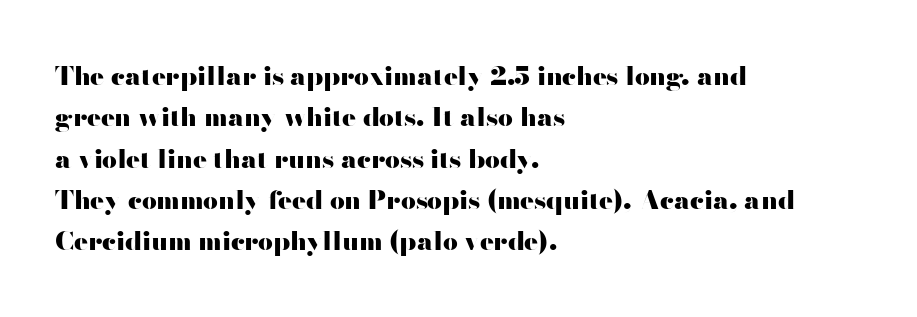
Q: Is the text bold? A: Yes.
Q: Is the text italic (slanted)? A: No, it is upright.
Q: Is the text underlined? A: No.
Q: How is the paragraph aligned? A: Left-aligned.
Q: Is the spacing between letters normal or unusually wide? A: Normal.
Q: Is the spacing between lines tight, normal or loose? A: Normal.
